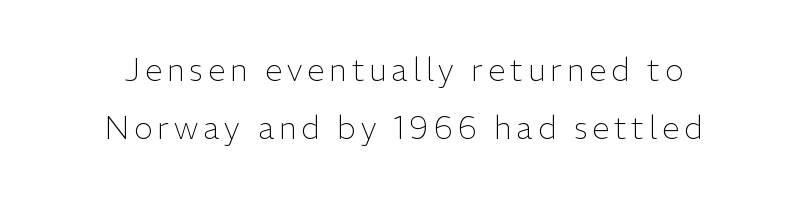
The image shows 31 px light sans-serif type, upright; set centered, line spacing 1.86x, not underlined; low stroke contrast and a medium x-height.
